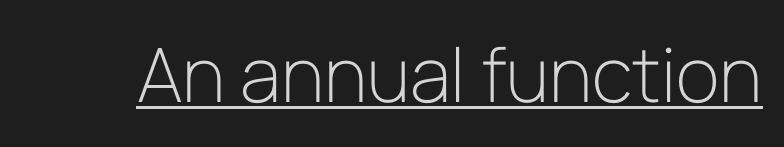
Upright lettering throughout. Observe the ordinary spacing: letters are neighbours, not strangers. The sample's only ornament is a line tracing under the words. The rendering shows plain stroke endings on the letterforms — a sans-serif design. On a weight scale, this lands at 450 or below.
